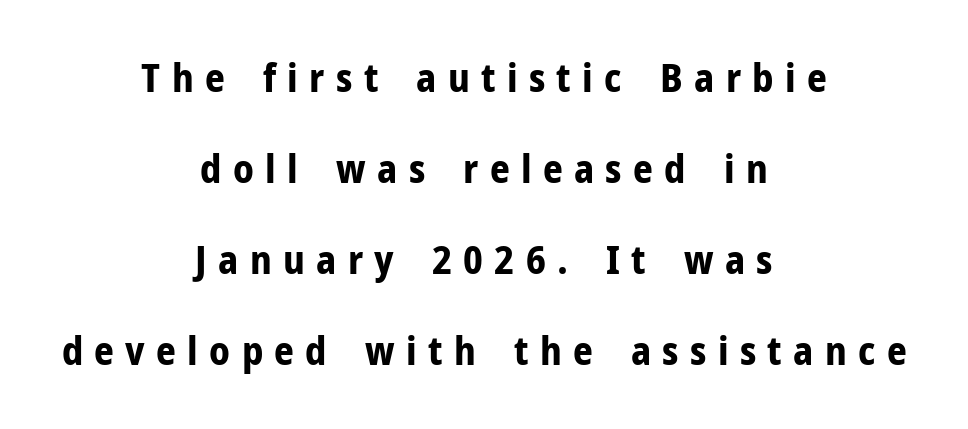
{"serif": "no", "italic": "no", "bold": "yes", "weight": "bold", "width": "normal", "stroke_contrast": "low", "x_height": "medium", "monospaced": "no", "underline": "no", "align": "center", "line_spacing": "loose", "line_spacing_ratio": 2.33, "letter_spacing": "wide", "letter_spacing_em": 0.29, "glyph_px": 39}
